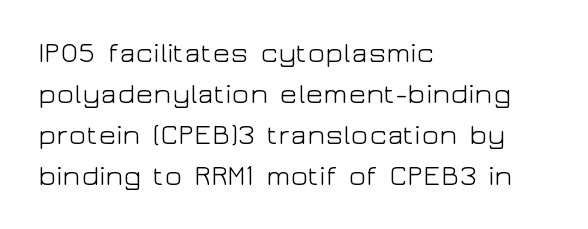
{"serif": "no", "italic": "no", "bold": "no", "weight": "light", "width": "wide", "stroke_contrast": "low", "x_height": "medium", "monospaced": "no", "underline": "no", "align": "left", "line_spacing": "normal", "line_spacing_ratio": 1.41, "letter_spacing": "normal", "letter_spacing_em": 0.0, "glyph_px": 29}
